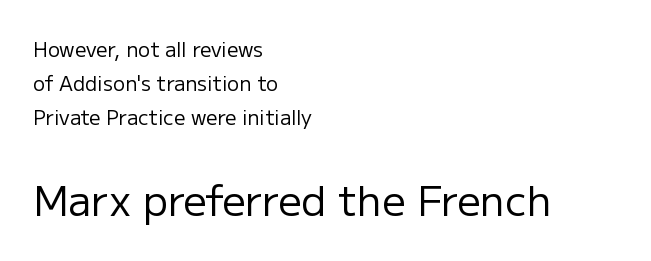
The image shows 41 px regular-weight sans-serif type, upright; set left-aligned, normal line spacing (1.7x), normal letter spacing, not underlined; the second (bottom) block is 2.05x larger; low stroke contrast and a medium x-height.
